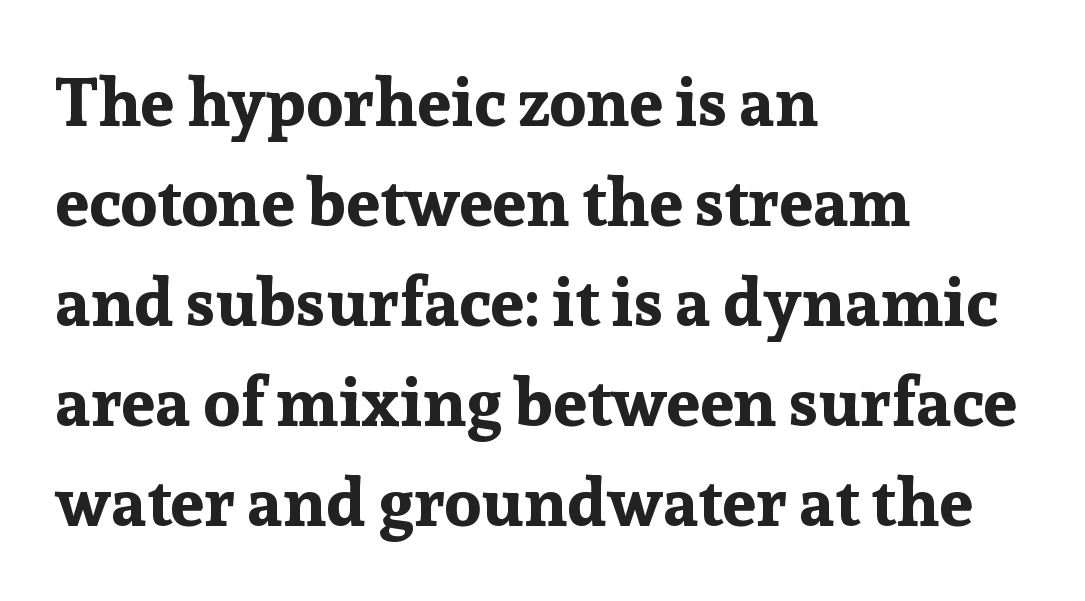
Character widths vary here, with narrow letters taking less room than wide ones. The designer went with a serif here, giving each stem small feet. A clean baseline with only descenders dipping below it. Weight check: bold — yes, fully. A typesetter would call this zero additional tracking.
